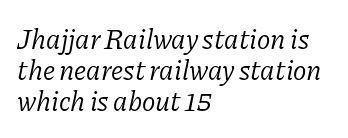
{"serif": "yes", "italic": "yes", "lean": "right", "slant_degrees": 11, "bold": "no", "weight": "light", "width": "normal", "stroke_contrast": "low", "x_height": "medium", "monospaced": "no", "underline": "no", "align": "left", "line_spacing": "tight", "line_spacing_ratio": 1.11, "letter_spacing": "normal", "letter_spacing_em": 0.0, "glyph_px": 28}
